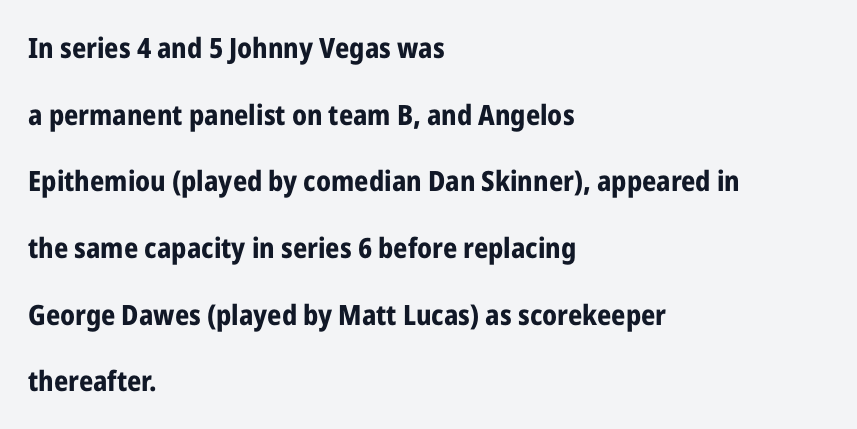
The rendering uses natural spacing where letterforms have individual widths. Look at the stroke-to-counter ratio: heavy, a bold. Just letters on the line, the space beneath them empty. In CSS terms this would be text-align: left. Is there much room between lines? Yes — plenty of vertical air separates them.
